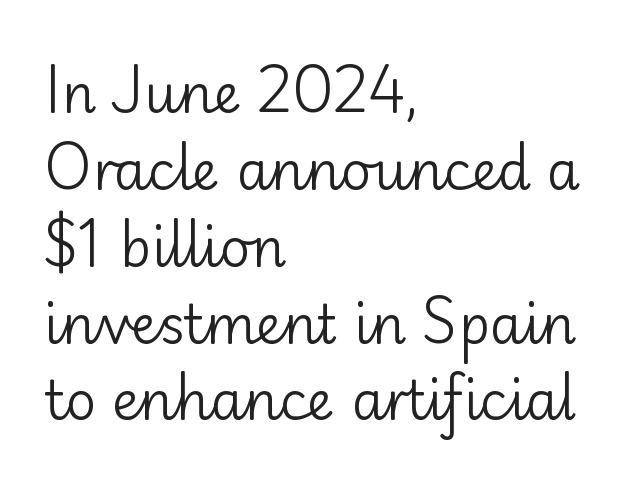
The image shows 53 px regular-weight sans-serif type, upright; set left-aligned, normal line spacing (1.45x), normal letter spacing, not underlined; low stroke contrast and a small x-height.
